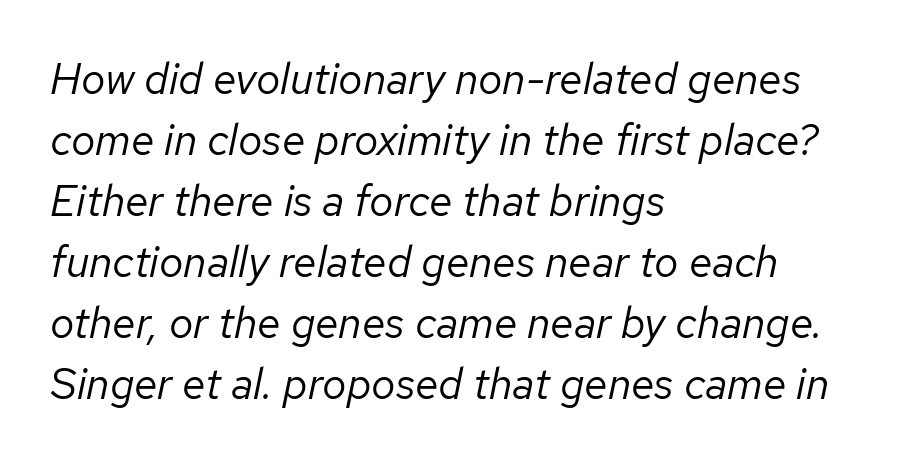
The typesetter chose a ragged-right arrangement here. The space beneath each line is pristine and unruled. A quiet, ordinary-to-light weight characterises the typeface. This is oblique type, the kind used for emphasis or titles. Interline gaps are of average width in this sample. This sample has the flowing, uneven cadence of proportional lettering.
